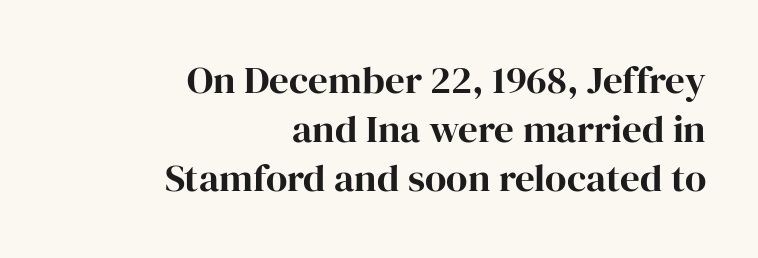
{"serif": "yes", "italic": "no", "bold": "yes", "weight": "bold", "width": "normal", "stroke_contrast": "high", "x_height": "medium", "monospaced": "no", "underline": "no", "align": "right", "line_spacing": "normal", "line_spacing_ratio": 1.26, "letter_spacing": "normal", "letter_spacing_em": 0.0, "glyph_px": 39}
